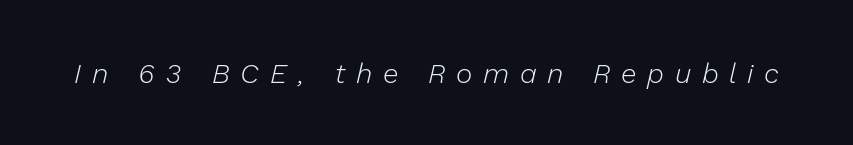
{"italic": "yes", "lean": "right", "slant_degrees": 13, "bold": "no", "weight": "light", "width": "normal", "stroke_contrast": "low", "x_height": "medium", "monospaced": "no", "underline": "no", "letter_spacing": "wide", "letter_spacing_em": 0.38, "glyph_px": 28}
